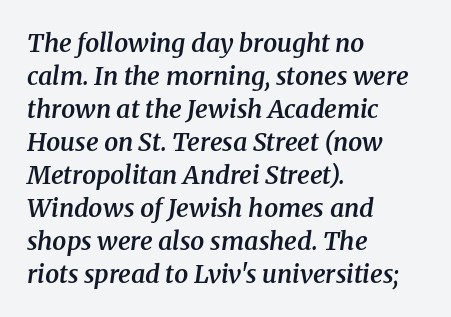
The image shows 25 px text type, italic (leaning right); set left-aligned, normal line spacing (1.32x), normal letter spacing, not underlined.
